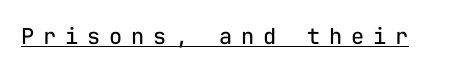
Q: Is the text bold? A: No.
Q: Is the text italic (slanted)? A: No, it is upright.
Q: Is the text underlined? A: Yes.
Q: Is the spacing between letters normal or unusually wide? A: Unusually wide.
